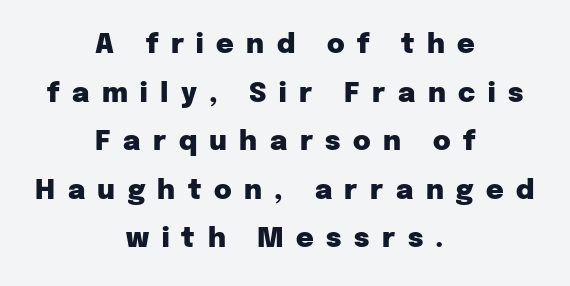
The rendering positions every line midway between the sides. A typesetter would call this heavily tracked-out type. The foot of each line stays bare and open. The letters stand upright; this is a roman face. The font is running at its bold setting.
